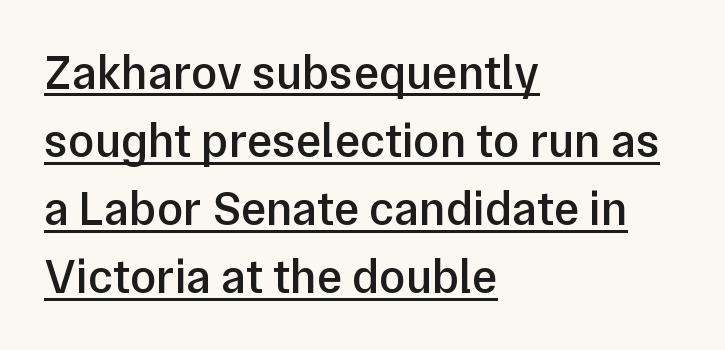
Q: Is the text bold? A: Semi-bold.
Q: Is the text italic (slanted)? A: No, it is upright.
Q: Is the typeface a serif or a sans-serif typeface? A: Sans-serif.
Q: Is the text underlined? A: Yes.
Q: How is the paragraph aligned? A: Left-aligned.
Q: Is the spacing between letters normal or unusually wide? A: Normal.
Q: Is the spacing between lines tight, normal or loose? A: Normal.
Q: Width (condensed, normal, or wide)? A: Normal.
Q: Stroke contrast? A: Low.
Q: x-height? A: Medium.
Q: Monospaced? A: No.
